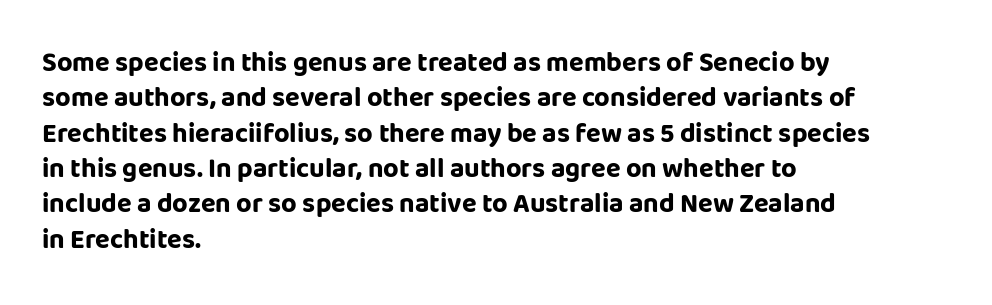
Q: Is the text bold? A: Yes.
Q: Is the text italic (slanted)? A: No, it is upright.
Q: Is the text underlined? A: No.
Q: How is the paragraph aligned? A: Left-aligned.
Q: Is the spacing between letters normal or unusually wide? A: Normal.
Q: Is the spacing between lines tight, normal or loose? A: Normal.
